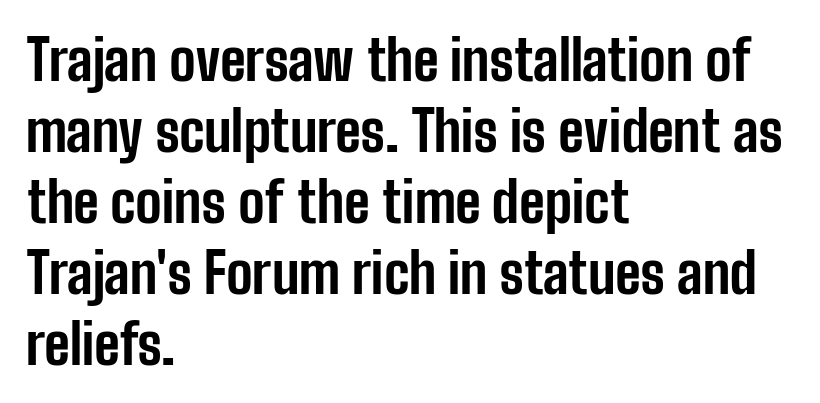
Character widths vary here, with narrow letters taking less room than wide ones. There is no visible air inserted between adjacent glyphs. As a designer I'd log this as weight 700, bold. The letters carry no serifs — their stems end cleanly without finishing strokes. The passage shown is not underscored anywhere. Caption: multi-line text, flush left, ragged right.
